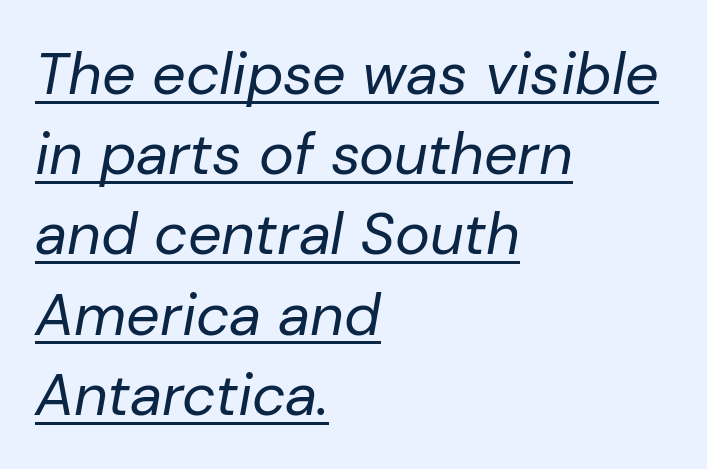
If you measured baseline to baseline, you'd find a middling distance. Note the varied advance widths — an 'i' is clearly narrower than an 'm'. Underlined type. The lines in this sample share a left origin and differ only in where they stop. This is not heavy type; no bold has been used.
